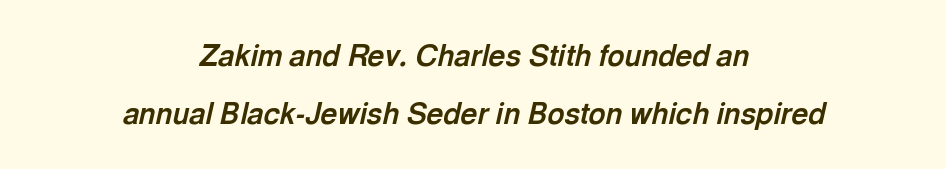
Q: Is the text bold? A: Yes.
Q: Is the text italic (slanted)? A: Yes, it leans right by about 13 degrees.
Q: Is the text underlined? A: No.
Q: How is the paragraph aligned? A: Centered.
Q: Is the spacing between letters normal or unusually wide? A: Normal.
Q: Is the spacing between lines tight, normal or loose? A: Loose.
Q: Width (condensed, normal, or wide)? A: Normal.
Q: x-height? A: Medium.
Q: Monospaced? A: No.
